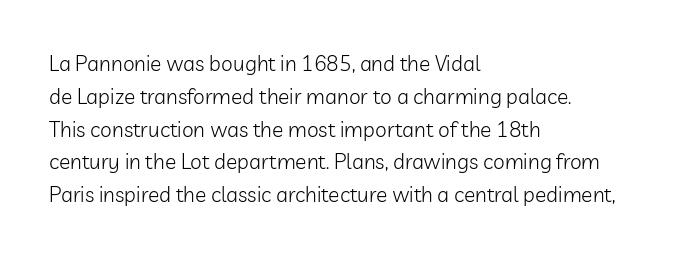
Q: Is the text bold? A: No.
Q: Is the text italic (slanted)? A: No, it is upright.
Q: Is the text underlined? A: No.
Q: How is the paragraph aligned? A: Left-aligned.
Q: Is the spacing between letters normal or unusually wide? A: Normal.
Q: Is the spacing between lines tight, normal or loose? A: Normal.
